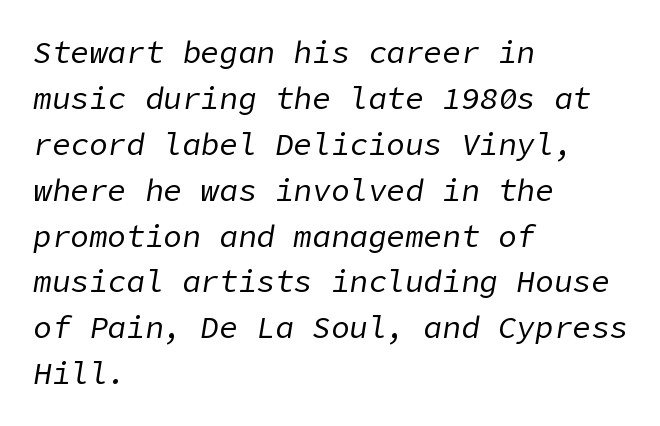
The image shows 31 px regular-weight type, italic (leaning right); set left-aligned, normal line spacing (1.48x), normal letter spacing, not underlined; low stroke contrast and a medium x-height.
